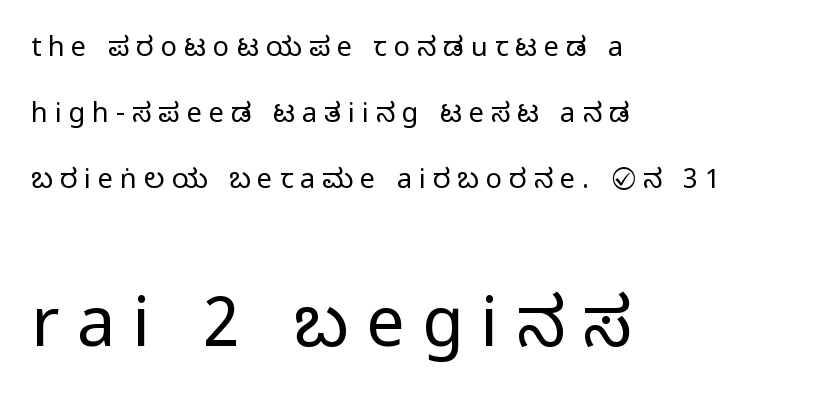
Q: Is the text bold? A: No.
Q: Is the text italic (slanted)? A: No, it is upright.
Q: Is the typeface a serif or a sans-serif typeface? A: Sans-serif.
Q: Is the text underlined? A: No.
Q: How is the paragraph aligned? A: Left-aligned.
Q: Is the spacing between letters normal or unusually wide? A: Unusually wide.
Q: Is the spacing between lines tight, normal or loose? A: Loose.
Q: Which block of text is set in a larger size, the first (top) or the second (bottom)? A: The second (bottom) one.
Q: Width (condensed, normal, or wide)? A: Condensed.
Q: Stroke contrast? A: Low.
Q: x-height? A: Large.
Q: Monospaced? A: No.
